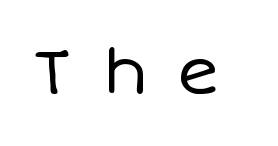
Q: Is the text bold? A: No.
Q: Is the text italic (slanted)? A: No, it is upright.
Q: Is the text underlined? A: No.
Q: Is the spacing between letters normal or unusually wide? A: Unusually wide.
Q: Width (condensed, normal, or wide)? A: Normal.
Q: Stroke contrast? A: Low.
Q: x-height? A: Large.
Q: Monospaced? A: No.
